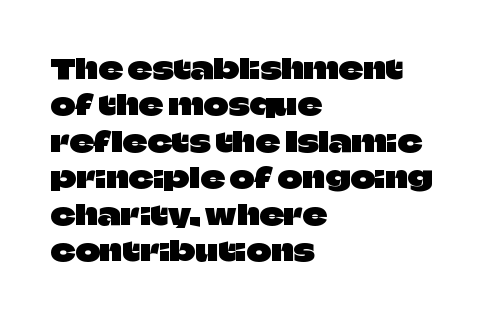
{"italic": "no", "underline": "no", "align": "left", "line_spacing": "normal", "line_spacing_ratio": 1.35, "letter_spacing": "normal", "letter_spacing_em": 0.0, "glyph_px": 27}
